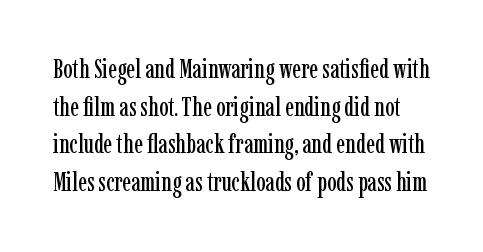
The passage shown has conventional tracking throughout. The leading is moderate, giving the passage an even texture. Upright lettering throughout. Nobody drew a line under any word here.
